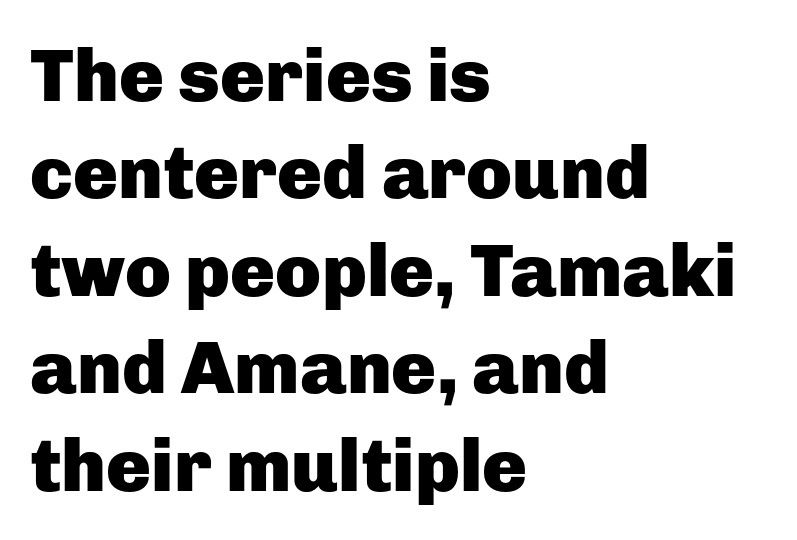
Notice how the passage keeps a crisp vertical edge on the left only. Does the lettering tilt? It doesn't — this is upright. Grotesque or geometric, the face here clearly has no serifs. The rows are spaced the way most documents space them. The strokes are fattened all the way to bold.
